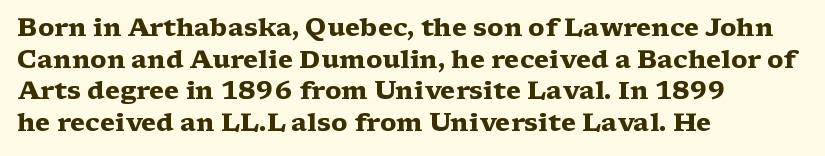
Short and long lines alike share a common starting point at left. The vertical gap from one line to the next is medium. Does the lettering tilt? It doesn't — this is upright. Underline: absent. The tracking reads as untouched default to a designer's eye. Chunky letters — that's bold for sure.
